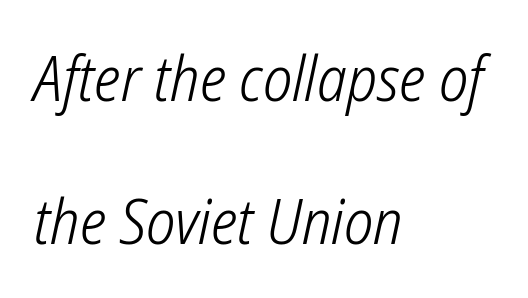
A typesetter would label this face a sans. Leading: increased. These lines are rendered in a variable-pitch font. Nobody touched the tracking dial on this one.
